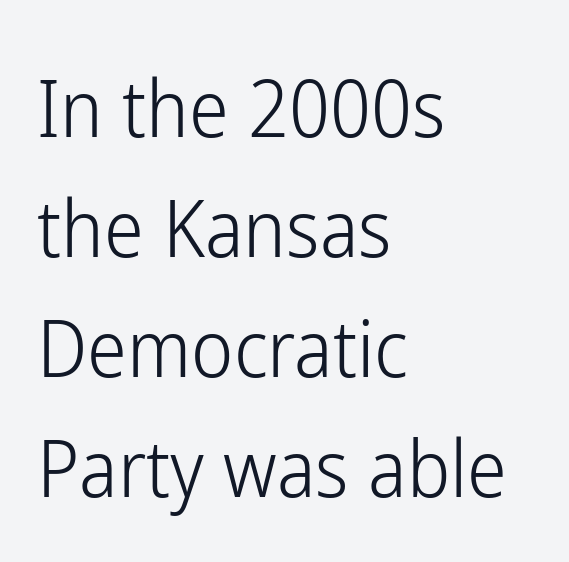
Q: Is the text bold? A: No.
Q: Is the text italic (slanted)? A: No, it is upright.
Q: Is the typeface a serif or a sans-serif typeface? A: Sans-serif.
Q: Is the text underlined? A: No.
Q: How is the paragraph aligned? A: Left-aligned.
Q: Is the spacing between letters normal or unusually wide? A: Normal.
Q: Is the spacing between lines tight, normal or loose? A: Normal.
Q: Width (condensed, normal, or wide)? A: Condensed.
Q: Stroke contrast? A: Low.
Q: x-height? A: Medium.
Q: Monospaced? A: No.
